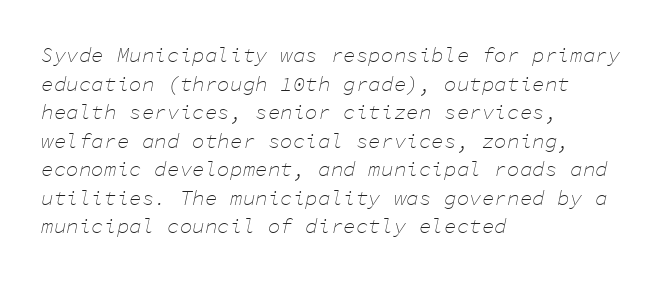
Horizontal alignment here is leftward, the default for most running prose. The letterforms sit at book weight or below. Bare-footed words on every line. One glance says typical: line gaps are just what's usual. The letterforms sit shoulder to shoulder at normal distance.
